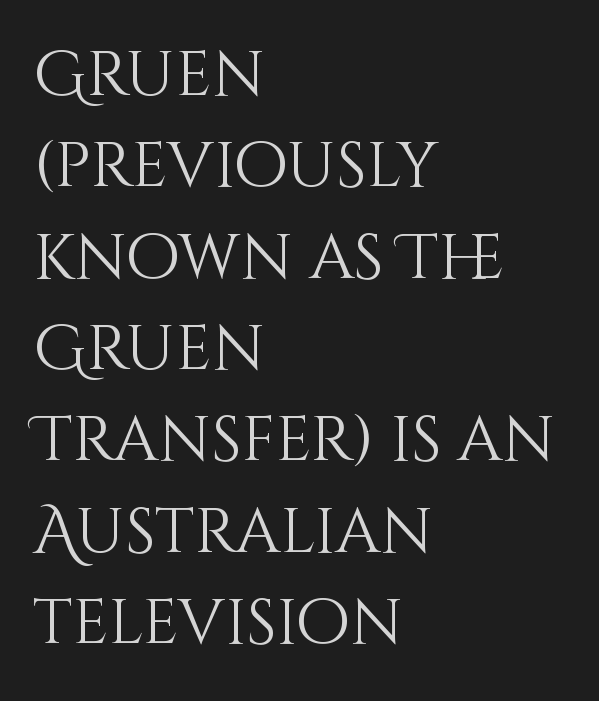
This is the regular roman posture of the typeface. Is the stroke heavy? The answer is a plain regular-or-lighter. The type is set solid horizontally, with unmodified tracking. This sample has the flowing, uneven cadence of proportional lettering. Each line starts at the same left margin while the right side varies.
